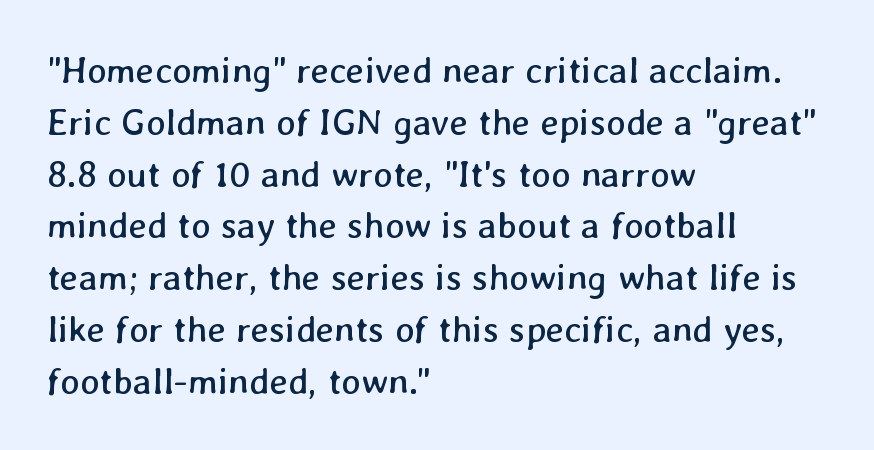
The image shows 37 px regular-weight type; set left-aligned, normal line spacing (1.4x), normal letter spacing, not underlined; low stroke contrast and a medium x-height.
